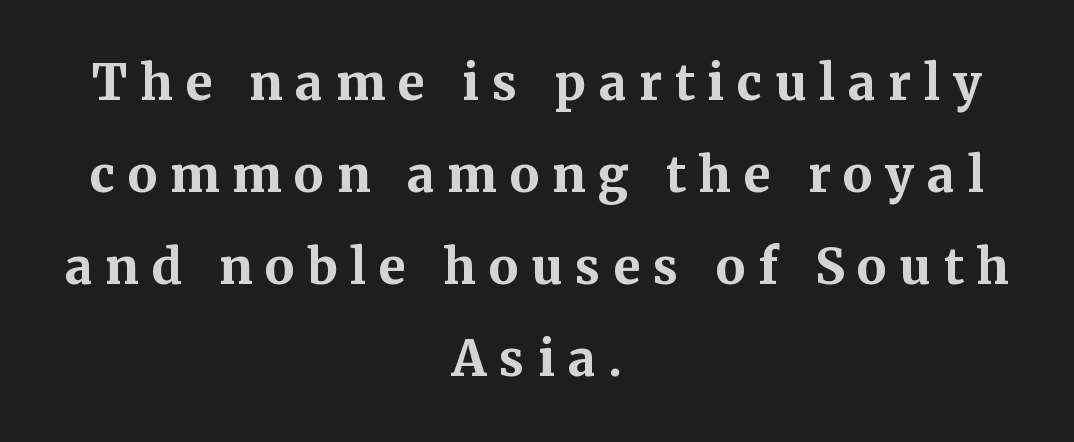
{"serif": "yes", "italic": "no", "bold": "yes", "weight": "bold", "width": "normal", "stroke_contrast": "medium", "x_height": "medium", "monospaced": "no", "underline": "no", "align": "center", "line_spacing_ratio": 1.88, "letter_spacing": "wide", "letter_spacing_em": 0.26, "glyph_px": 49}
